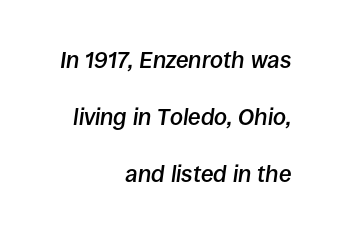
Q: Is the text bold? A: Semi-bold.
Q: Is the text italic (slanted)? A: Yes, it leans right by about 8 degrees.
Q: Is the text underlined? A: No.
Q: How is the paragraph aligned? A: Right-aligned.
Q: Is the spacing between letters normal or unusually wide? A: Normal.
Q: Is the spacing between lines tight, normal or loose? A: Loose.
